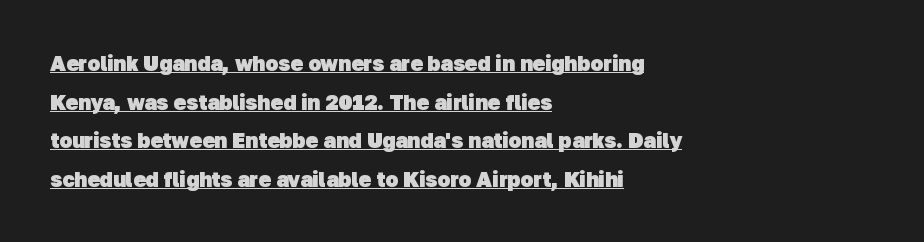
{"bold": "yes", "underline": "yes", "align": "left", "line_spacing_ratio": 1.84, "letter_spacing": "normal", "letter_spacing_em": 0.0, "glyph_px": 21}
